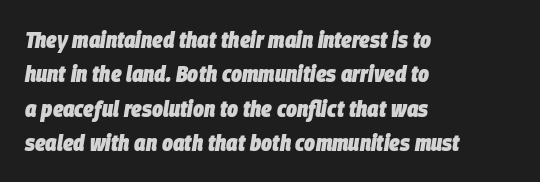
The image shows 23 px bold type, italic (leaning right); set left-aligned, normal line spacing (1.49x), normal letter spacing, not underlined.
